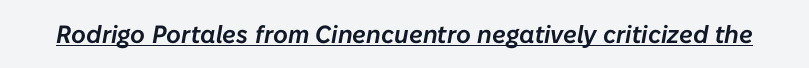
Q: Is the text italic (slanted)? A: Yes, it leans right by about 10 degrees.
Q: Is the text underlined? A: Yes.
Q: Is the spacing between letters normal or unusually wide? A: Normal.
